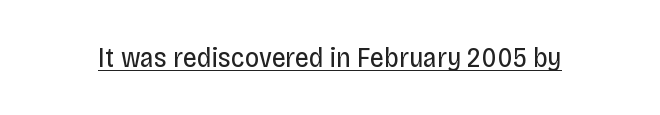
The image shows 28 px regular-weight, condensed sans-serif type, upright; set normal letter spacing, underlined; low stroke contrast and a large x-height.
